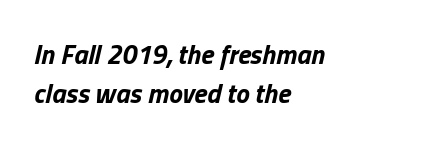
{"italic": "yes", "lean": "right", "slant_degrees": 13, "bold": "yes", "underline": "no", "align": "left", "line_spacing": "normal", "line_spacing_ratio": 1.46, "letter_spacing": "normal", "letter_spacing_em": 0.0, "glyph_px": 27}
